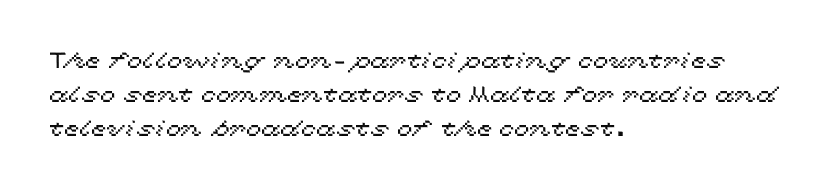
Students, observe: this is what conventionally led text looks like. A clean baseline with only descenders dipping below it. Each word holds together tightly as a unit, with standard inter-letter gaps.
